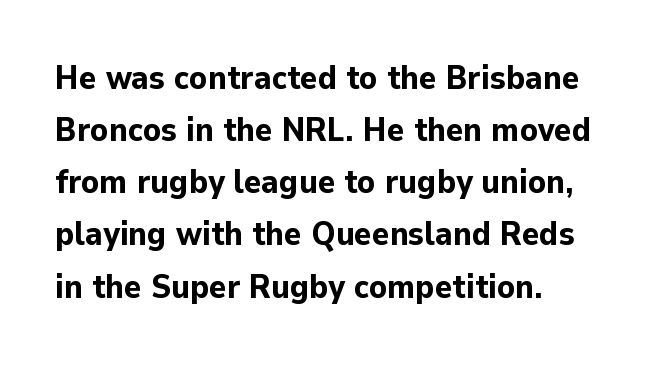
{"serif": "no", "italic": "no", "bold": "yes", "weight": "bold", "width": "normal", "stroke_contrast": "low", "x_height": "medium", "monospaced": "no", "underline": "no", "align": "left", "line_spacing": "normal", "line_spacing_ratio": 1.58, "letter_spacing": "normal", "letter_spacing_em": 0.0, "glyph_px": 33}
